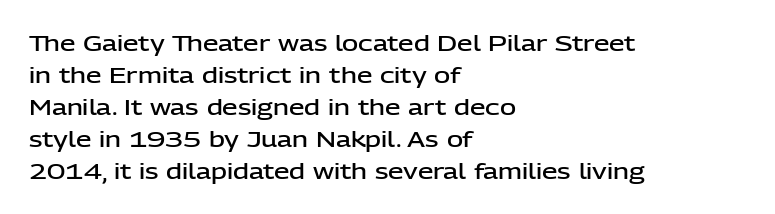
Check the space under the baseline: it is left empty. Style check: upright. The sample has been set in demibold, a notch under bold. Words appear dense and cohesive because spacing is normal. In terms of leading, this rendering sits right in the middle. Where is the straight margin? On the left.
